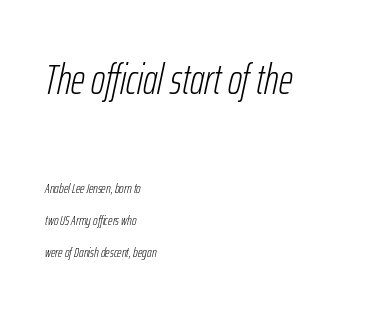
The image shows 43 px light, condensed type, italic (leaning right); set left-aligned, loose line spacing (2.28x), normal letter spacing, not underlined; the first (top) block is 3.07x larger; low stroke contrast and a medium x-height.
